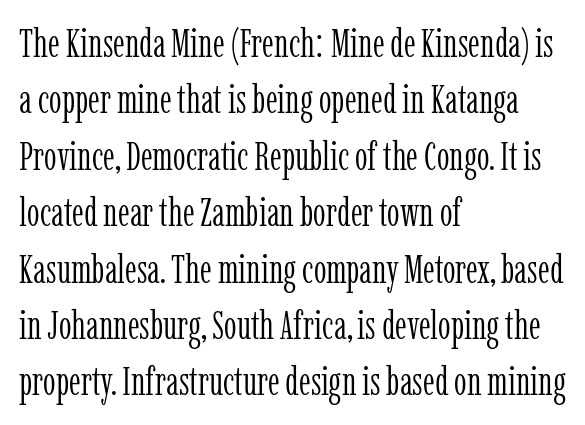
The ragged edge is on the right, which tells us the setting is flush left. Each letter's strokes conclude with small projecting serifs. Each new line begins a customary step beneath the previous one. Note the varied advance widths — an 'i' is clearly narrower than an 'm'.
